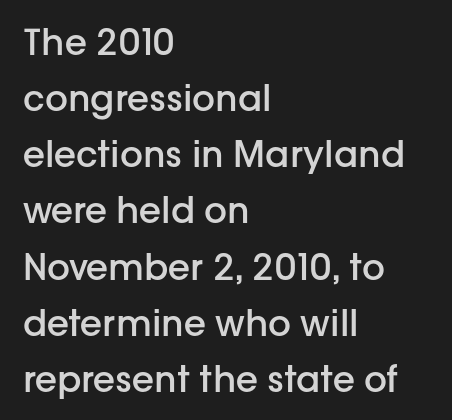
Q: Is the text bold? A: Semi-bold.
Q: Is the text italic (slanted)? A: No, it is upright.
Q: Is the typeface a serif or a sans-serif typeface? A: Sans-serif.
Q: Is the text underlined? A: No.
Q: How is the paragraph aligned? A: Left-aligned.
Q: Is the spacing between letters normal or unusually wide? A: Normal.
Q: Is the spacing between lines tight, normal or loose? A: Normal.
Q: Width (condensed, normal, or wide)? A: Normal.
Q: Stroke contrast? A: Low.
Q: x-height? A: Medium.
Q: Monospaced? A: No.
